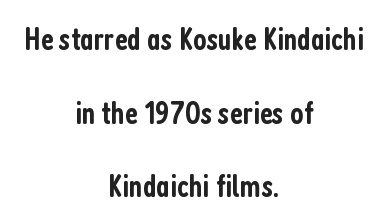
{"serif": "no", "italic": "no", "bold": "semi", "weight": "semibold", "width": "condensed", "stroke_contrast": "low", "x_height": "medium", "monospaced": "no", "underline": "no", "align": "center", "line_spacing": "loose", "line_spacing_ratio": 2.3, "letter_spacing": "normal", "letter_spacing_em": 0.0, "glyph_px": 32}
